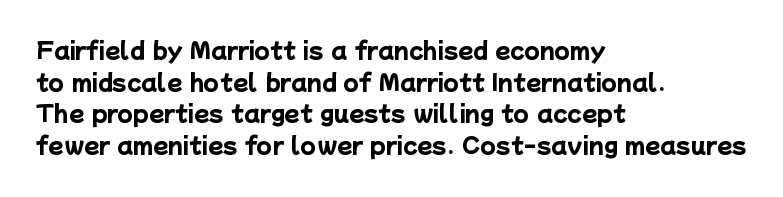
Its strokes are broad and dark, the hallmark of bold type. Honestly, the letter spacing is just normal — you wouldn't notice it. The string is rendered with underlining switched off. A normal amount of white space separates one row of letters from the next. Notice how the passage keeps a crisp vertical edge on the left only.
